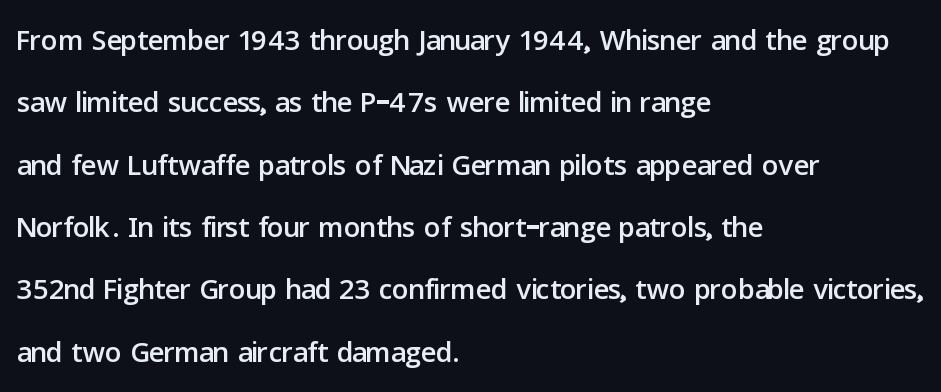
{"serif": "no", "italic": "no", "width": "normal", "stroke_contrast": "low", "x_height": "medium", "monospaced": "no", "underline": "no", "align": "left", "line_spacing": "normal", "line_spacing_ratio": 1.52, "letter_spacing": "normal", "letter_spacing_em": 0.0, "glyph_px": 41}
